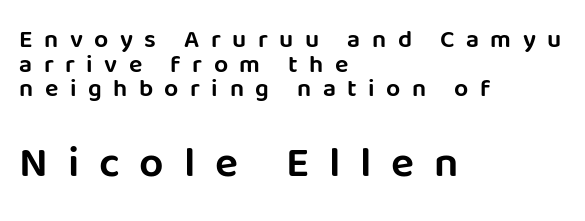
{"serif": "no", "italic": "no", "width": "normal", "stroke_contrast": "low", "x_height": "large", "monospaced": "no", "underline": "no", "align": "left", "line_spacing": "tight", "line_spacing_ratio": 0.99, "letter_spacing": "wide", "letter_spacing_em": 0.46, "larger_block": "second", "size_ratio": 1.72, "glyph_px": 43}
